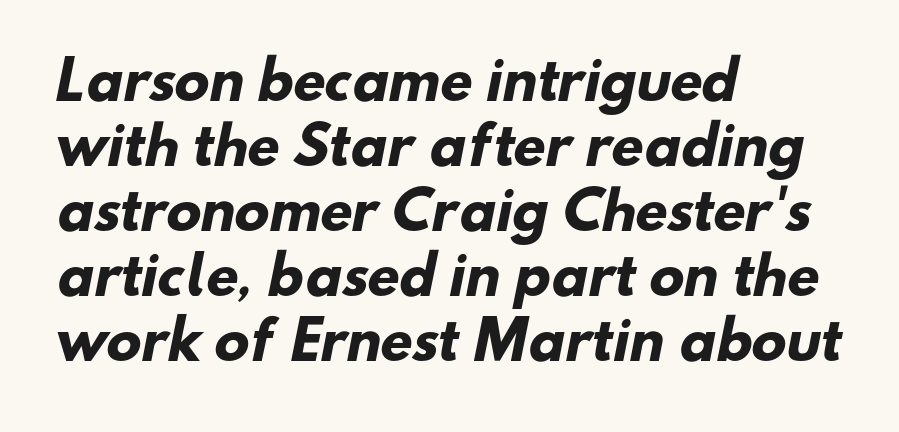
The image shows 52 px heavy sans-serif type; set left-aligned, normal line spacing (1.25x), normal letter spacing, not underlined; low stroke contrast and a small x-height.
